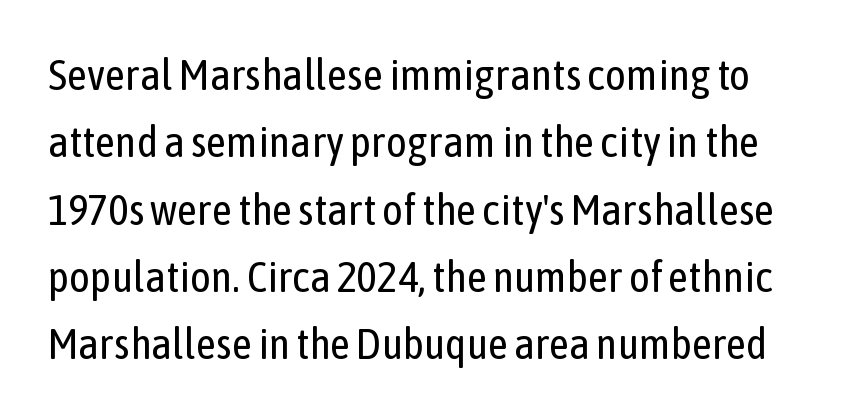
Q: Is the text bold? A: No.
Q: Is the text italic (slanted)? A: No, it is upright.
Q: Is the typeface a serif or a sans-serif typeface? A: Sans-serif.
Q: Is the text underlined? A: No.
Q: Is the spacing between letters normal or unusually wide? A: Normal.
Q: Is the spacing between lines tight, normal or loose? A: Normal.
Q: Width (condensed, normal, or wide)? A: Condensed.
Q: Stroke contrast? A: Low.
Q: x-height? A: Medium.
Q: Monospaced? A: No.
